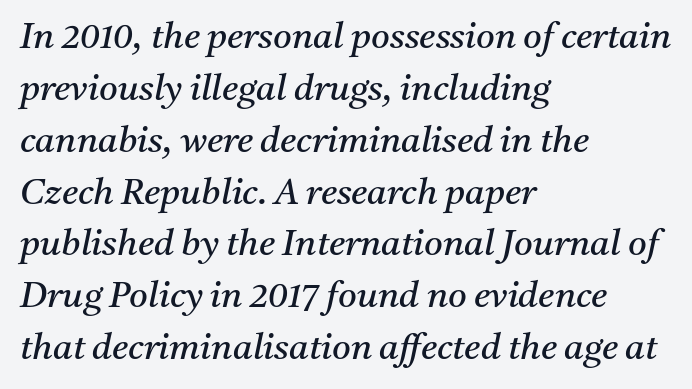
The image shows 36 px regular-weight serif type, italic (leaning right); set left-aligned, normal line spacing (1.44x), normal letter spacing, not underlined; medium stroke contrast and a medium x-height.
